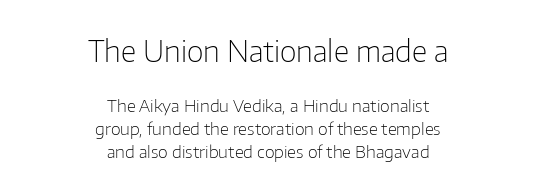
Q: Is the text bold? A: No.
Q: Is the text italic (slanted)? A: No, it is upright.
Q: Is the typeface a serif or a sans-serif typeface? A: Sans-serif.
Q: Is the text underlined? A: No.
Q: How is the paragraph aligned? A: Centered.
Q: Is the spacing between letters normal or unusually wide? A: Normal.
Q: Is the spacing between lines tight, normal or loose? A: Normal.
Q: Which block of text is set in a larger size, the first (top) or the second (bottom)? A: The first (top) one.
Q: Width (condensed, normal, or wide)? A: Normal.
Q: Stroke contrast? A: Low.
Q: x-height? A: Medium.
Q: Monospaced? A: No.
